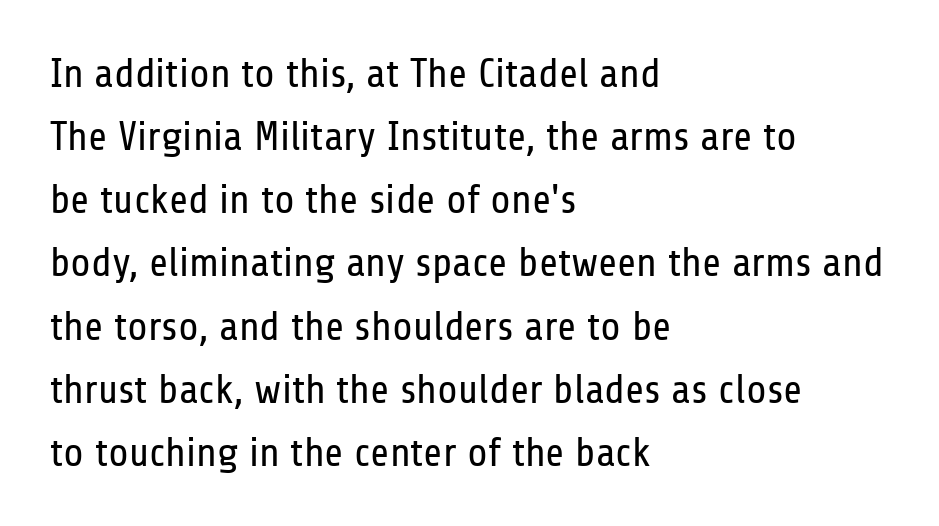
{"serif": "no", "italic": "no", "bold": "no", "weight": "regular", "width": "condensed", "stroke_contrast": "low", "x_height": "medium", "monospaced": "no", "underline": "no", "align": "left", "line_spacing": "normal", "line_spacing_ratio": 1.54, "letter_spacing": "normal", "letter_spacing_em": 0.0, "glyph_px": 41}
